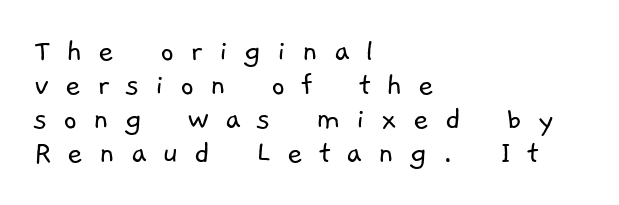
{"serif": "no", "bold": "no", "weight": "light", "width": "normal", "stroke_contrast": "low", "x_height": "medium", "monospaced": "no", "underline": "no", "align": "left", "line_spacing": "tight", "line_spacing_ratio": 1.0, "letter_spacing": "wide", "letter_spacing_em": 0.46, "glyph_px": 34}
